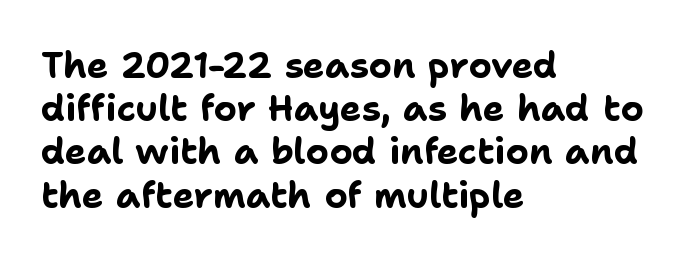
The image shows 36 px bold sans-serif type, upright; set left-aligned, line spacing 1.2x, normal letter spacing, not underlined; low stroke contrast and a medium x-height.
